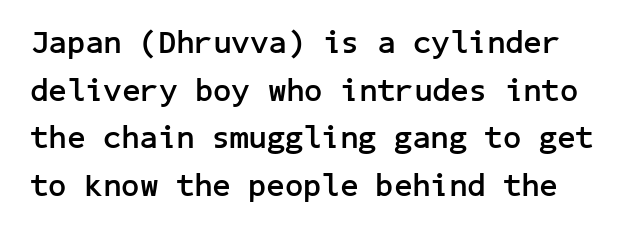
Q: Is the text bold? A: Yes.
Q: Is the text italic (slanted)? A: No, it is upright.
Q: Is the typeface a serif or a sans-serif typeface? A: Sans-serif.
Q: Is the text underlined? A: No.
Q: Is the spacing between letters normal or unusually wide? A: Normal.
Q: Is the spacing between lines tight, normal or loose? A: Normal.
Q: Width (condensed, normal, or wide)? A: Normal.
Q: Stroke contrast? A: Low.
Q: x-height? A: Medium.
